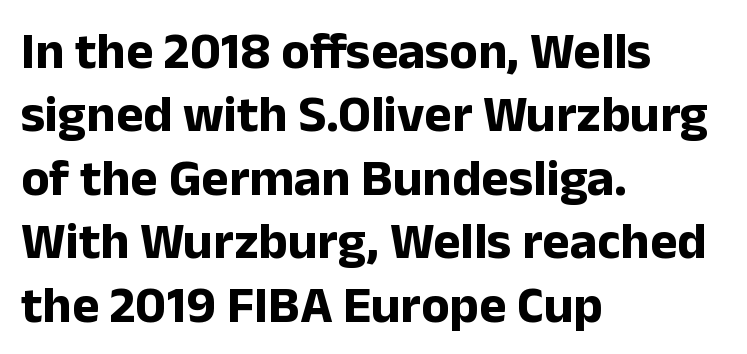
{"serif": "no", "italic": "no", "bold": "yes", "weight": "bold", "width": "normal", "stroke_contrast": "low", "x_height": "medium", "monospaced": "no", "underline": "no", "align": "left", "line_spacing_ratio": 1.22, "letter_spacing": "normal", "letter_spacing_em": 0.0, "glyph_px": 52}
